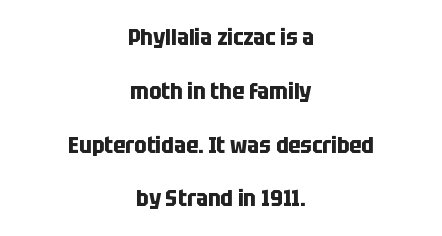
Q: Is the text bold? A: Yes.
Q: Is the text italic (slanted)? A: No, it is upright.
Q: Is the text underlined? A: No.
Q: How is the paragraph aligned? A: Centered.
Q: Is the spacing between letters normal or unusually wide? A: Normal.
Q: Is the spacing between lines tight, normal or loose? A: Loose.
